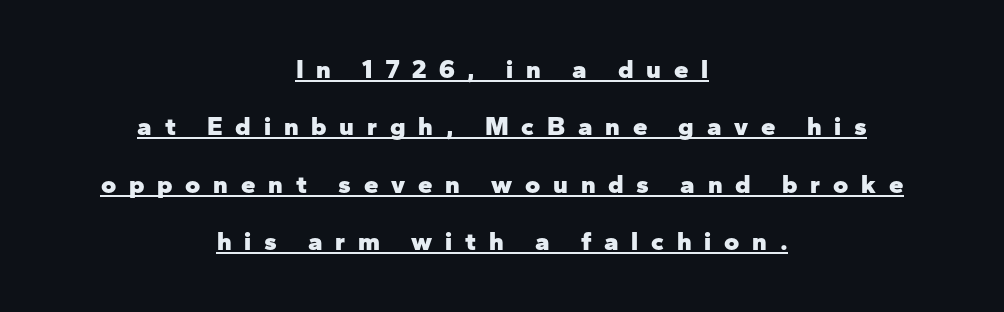
The image shows 26 px bold type, upright; set centered, loose line spacing (2.21x), unusually wide letter spacing (+0.49 em), underlined.
